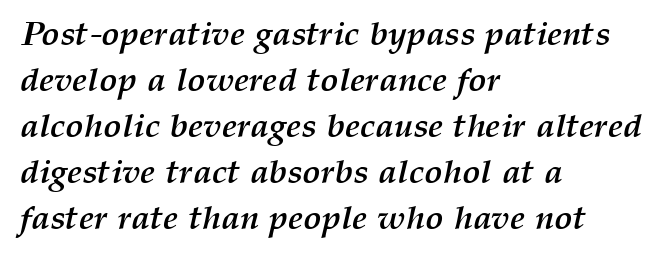
{"italic": "yes", "lean": "right", "slant_degrees": 12, "bold": "yes", "weight": "semibold", "width": "normal", "stroke_contrast": "medium", "x_height": "medium", "monospaced": "no", "underline": "no", "align": "left", "line_spacing": "normal", "line_spacing_ratio": 1.35, "letter_spacing": "normal", "letter_spacing_em": 0.0, "glyph_px": 34}
